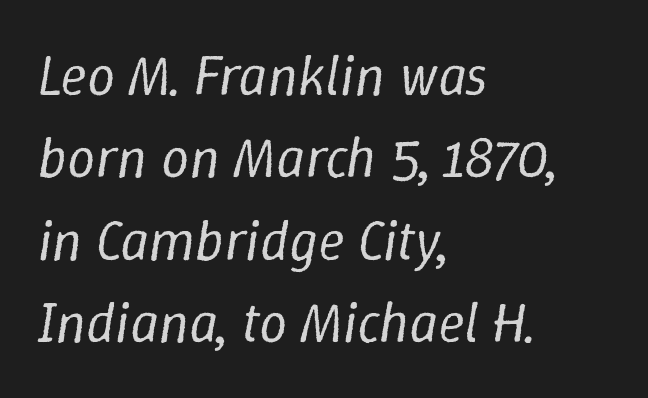
The image shows 56 px regular-weight type, italic (leaning right); set left-aligned, normal line spacing (1.47x), normal letter spacing, not underlined; low stroke contrast and a medium x-height.
